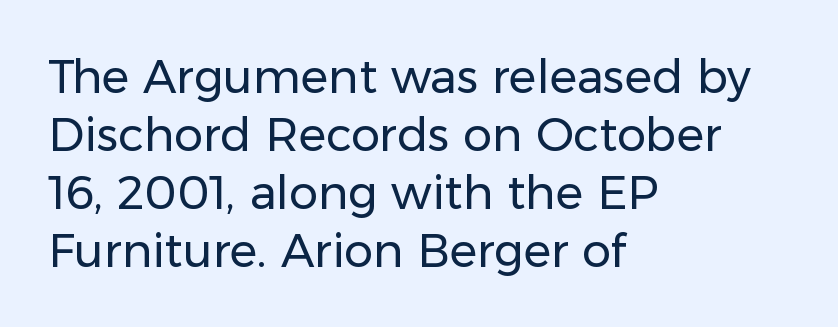
{"serif": "no", "italic": "no", "bold": "no", "weight": "regular", "width": "normal", "stroke_contrast": "low", "x_height": "medium", "monospaced": "no", "underline": "no", "align": "left", "line_spacing": "normal", "line_spacing_ratio": 1.26, "letter_spacing": "normal", "letter_spacing_em": 0.0, "glyph_px": 46}
